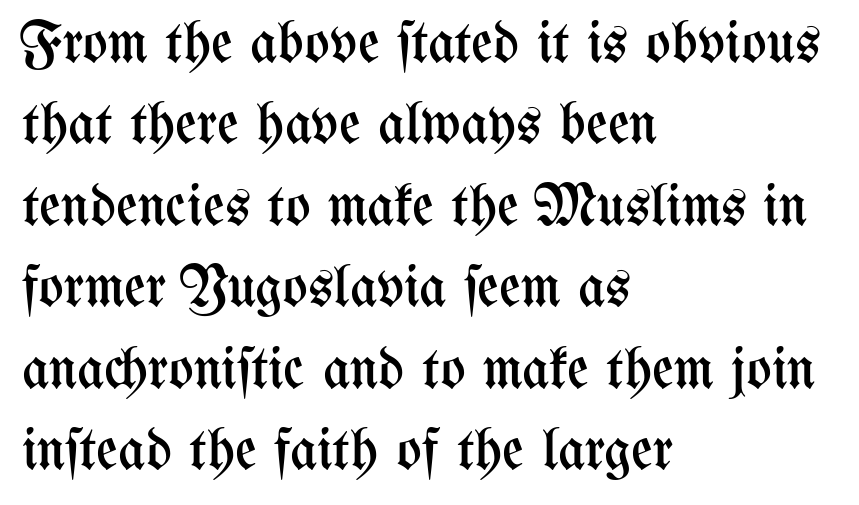
Q: Is the text bold? A: No.
Q: Is the text italic (slanted)? A: No, it is upright.
Q: Is the text underlined? A: No.
Q: How is the paragraph aligned? A: Left-aligned.
Q: Is the spacing between letters normal or unusually wide? A: Normal.
Q: Is the spacing between lines tight, normal or loose? A: Normal.
Q: Width (condensed, normal, or wide)? A: Condensed.
Q: Stroke contrast? A: Medium.
Q: x-height? A: Medium.
Q: Monospaced? A: No.
